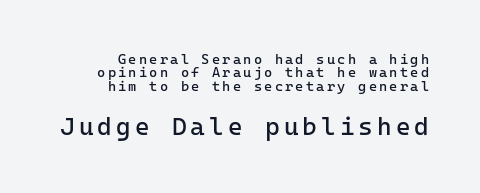
Q: Is the text bold? A: No.
Q: Is the text italic (slanted)? A: No, it is upright.
Q: Is the text underlined? A: No.
Q: Is the spacing between lines tight, normal or loose? A: Tight.
Q: Which block of text is set in a larger size, the first (top) or the second (bottom)? A: The second (bottom) one.
